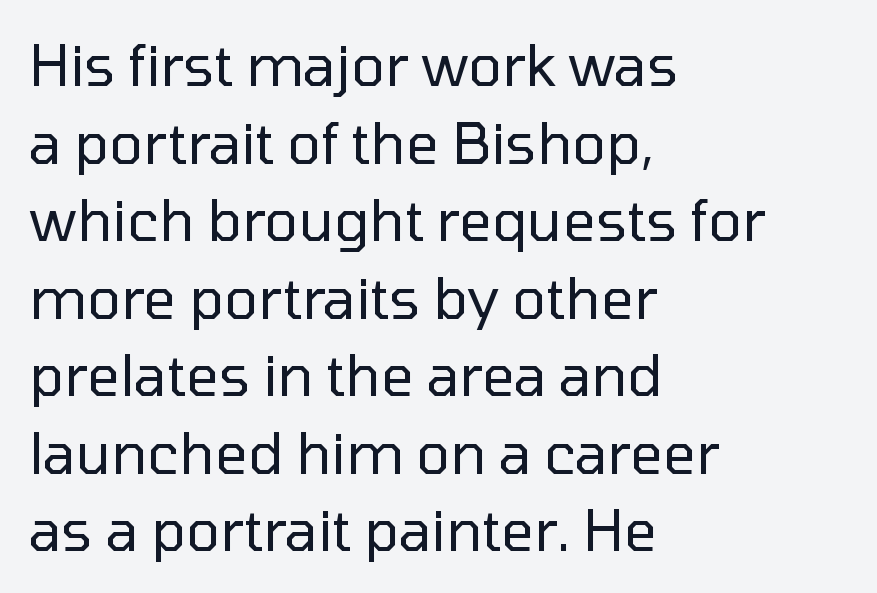
Q: Is the text bold? A: No.
Q: Is the text italic (slanted)? A: No, it is upright.
Q: Is the typeface a serif or a sans-serif typeface? A: Sans-serif.
Q: Is the text underlined? A: No.
Q: How is the paragraph aligned? A: Left-aligned.
Q: Is the spacing between letters normal or unusually wide? A: Normal.
Q: Is the spacing between lines tight, normal or loose? A: Normal.
Q: Width (condensed, normal, or wide)? A: Normal.
Q: Stroke contrast? A: Low.
Q: x-height? A: Medium.
Q: Monospaced? A: No.
